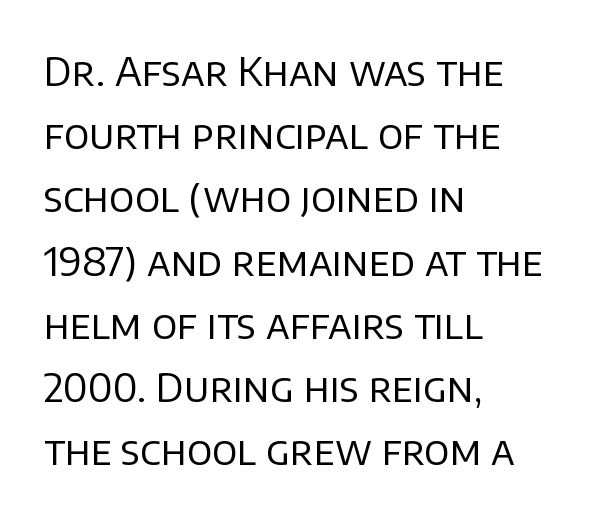
{"serif": "no", "italic": "no", "bold": "no", "weight": "regular", "width": "normal", "stroke_contrast": "low", "x_height": "large", "monospaced": "no", "underline": "no", "align": "left", "line_spacing": "normal", "line_spacing_ratio": 1.58, "letter_spacing": "normal", "letter_spacing_em": 0.0, "glyph_px": 40}
